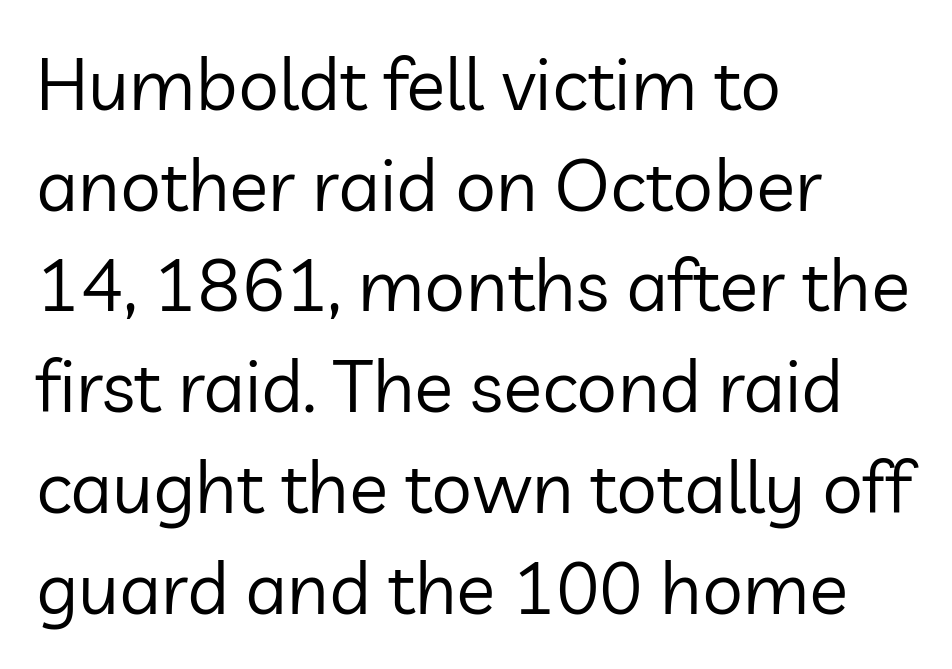
Here the glyphs are tracked normally, forming tight word shapes. Letters rest on an invisible, unmarked baseline. Unbolded letterforms with no extra heft. Italic: no, the glyphs are upright roman. Does the type have serifs? No, each stem ends abruptly.
